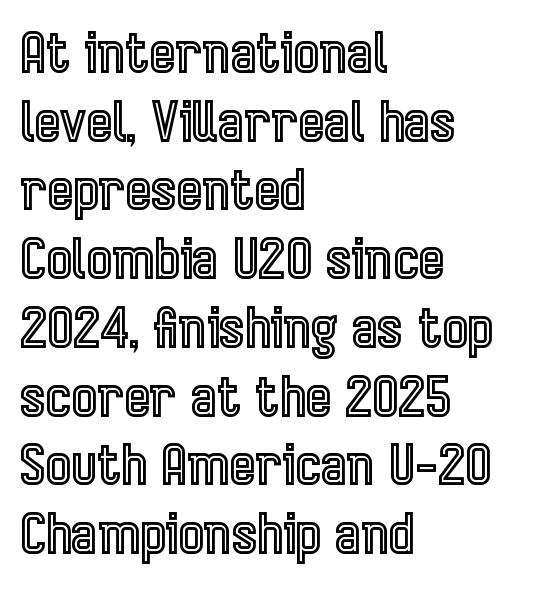
The image shows 55 px condensed type, upright; set left-aligned, normal line spacing (1.25x), normal letter spacing, not underlined; a medium x-height.
